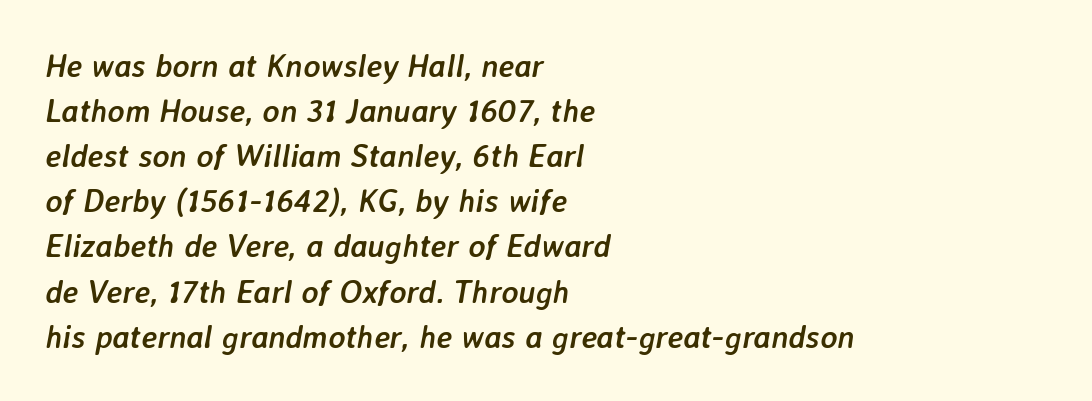
Strong, thick strokes mark this as bold type. Is there much room between lines? A standard amount, neither cramped nor airy. The rendering applies a slant to the glyphs. These lines stack with their left ends in a neat column. Beneath every word, the page is bare.
